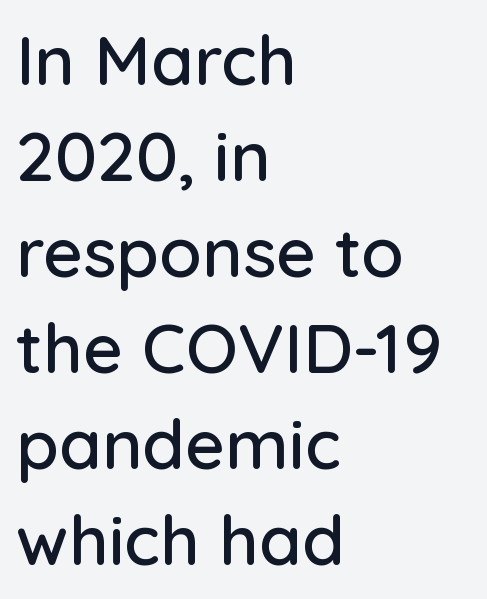
The type family on display is of the sans-serif kind. Standard letterfit; no display-style spreading of the glyphs. The axis of the letterforms is exactly vertical. Looks like regular typesetting: each glyph gets only the width it needs.
